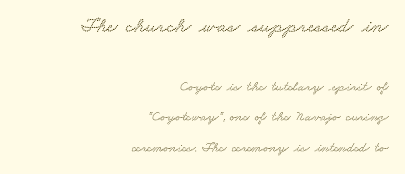
Q: Is the text underlined? A: No.
Q: How is the paragraph aligned? A: Right-aligned.
Q: Is the spacing between letters normal or unusually wide? A: Normal.
Q: Is the spacing between lines tight, normal or loose? A: Loose.
Q: Which block of text is set in a larger size, the first (top) or the second (bottom)? A: The first (top) one.
